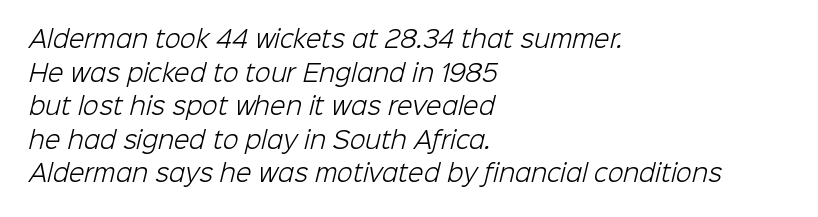
Q: Is the text bold? A: No.
Q: Is the text underlined? A: No.
Q: How is the paragraph aligned? A: Left-aligned.
Q: Is the spacing between letters normal or unusually wide? A: Normal.
Q: Is the spacing between lines tight, normal or loose? A: Normal.
